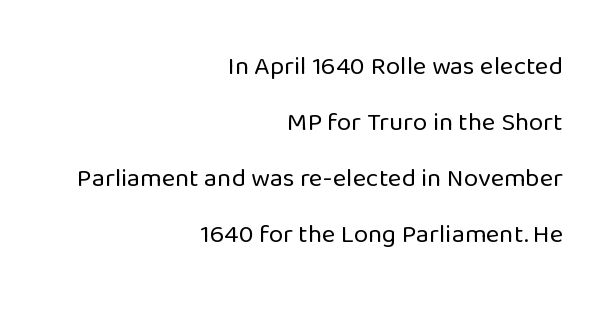
Q: Is the text bold? A: No.
Q: Is the text italic (slanted)? A: No, it is upright.
Q: Is the text underlined? A: No.
Q: How is the paragraph aligned? A: Right-aligned.
Q: Is the spacing between letters normal or unusually wide? A: Normal.
Q: Is the spacing between lines tight, normal or loose? A: Loose.
